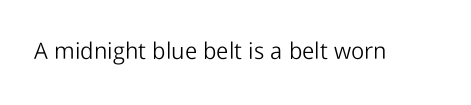
The image shows 23 px text type, upright; set normal letter spacing, not underlined.
